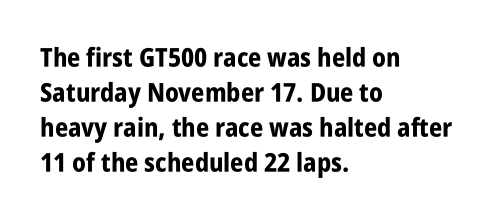
Q: Is the text bold? A: Yes.
Q: Is the text italic (slanted)? A: No, it is upright.
Q: Is the text underlined? A: No.
Q: How is the paragraph aligned? A: Left-aligned.
Q: Is the spacing between letters normal or unusually wide? A: Normal.
Q: Is the spacing between lines tight, normal or loose? A: Normal.
